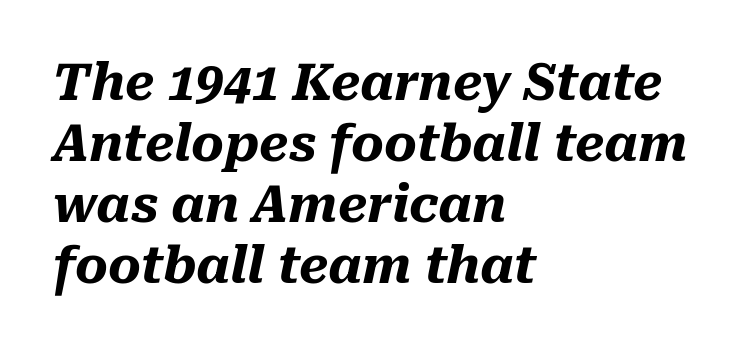
Q: Is the text bold? A: Yes.
Q: Is the text italic (slanted)? A: Yes, it leans right by about 10 degrees.
Q: Is the text underlined? A: No.
Q: How is the paragraph aligned? A: Left-aligned.
Q: Is the spacing between letters normal or unusually wide? A: Normal.
Q: Width (condensed, normal, or wide)? A: Normal.
Q: Stroke contrast? A: Medium.
Q: x-height? A: Medium.
Q: Monospaced? A: No.
